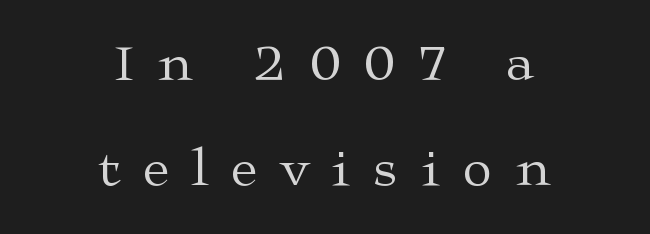
The image shows 53 px regular-weight, wide serif type, upright; set centered, loose line spacing (1.98x), unusually wide letter spacing (+0.44 em), not underlined; medium stroke contrast and a medium x-height.
